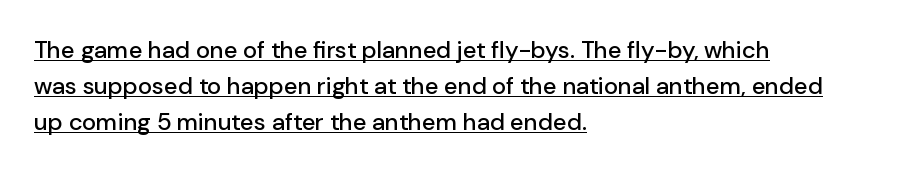
The image shows 24 px text type, upright; set left-aligned, normal line spacing (1.49x), normal letter spacing, underlined.
